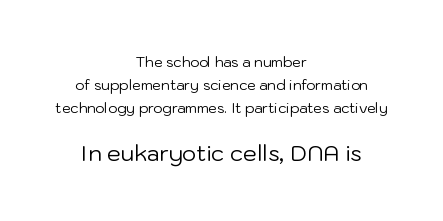
Q: Is the text bold? A: No.
Q: Is the text italic (slanted)? A: No, it is upright.
Q: Is the text underlined? A: No.
Q: How is the paragraph aligned? A: Centered.
Q: Is the spacing between letters normal or unusually wide? A: Normal.
Q: Is the spacing between lines tight, normal or loose? A: Normal.
Q: Which block of text is set in a larger size, the first (top) or the second (bottom)? A: The second (bottom) one.
